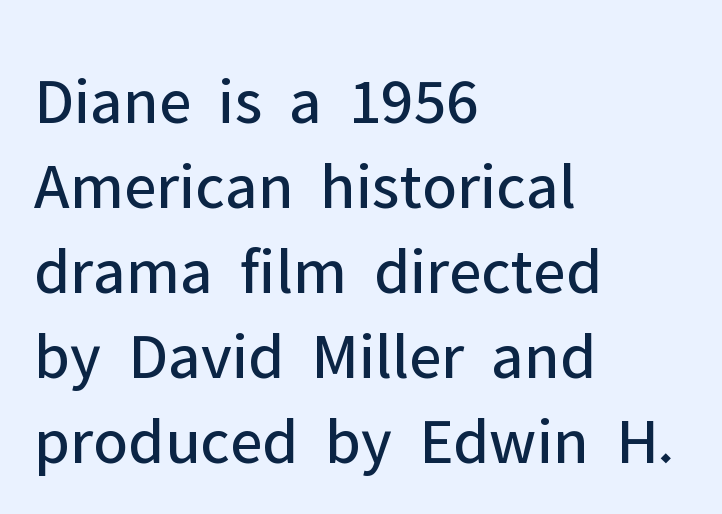
Q: Is the text bold? A: No.
Q: Is the text italic (slanted)? A: No, it is upright.
Q: Is the typeface a serif or a sans-serif typeface? A: Sans-serif.
Q: Is the text underlined? A: No.
Q: How is the paragraph aligned? A: Left-aligned.
Q: Is the spacing between letters normal or unusually wide? A: Normal.
Q: Is the spacing between lines tight, normal or loose? A: Normal.
Q: Width (condensed, normal, or wide)? A: Normal.
Q: Stroke contrast? A: Low.
Q: x-height? A: Medium.
Q: Monospaced? A: No.
